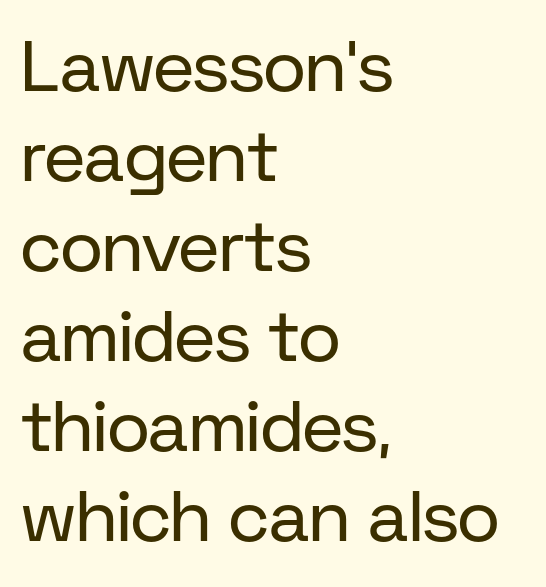
{"serif": "no", "italic": "no", "bold": "no", "weight": "regular", "width": "normal", "stroke_contrast": "low", "x_height": "medium", "monospaced": "no", "underline": "no", "align": "left", "line_spacing": "normal", "line_spacing_ratio": 1.25, "letter_spacing": "normal", "letter_spacing_em": 0.0, "glyph_px": 72}
